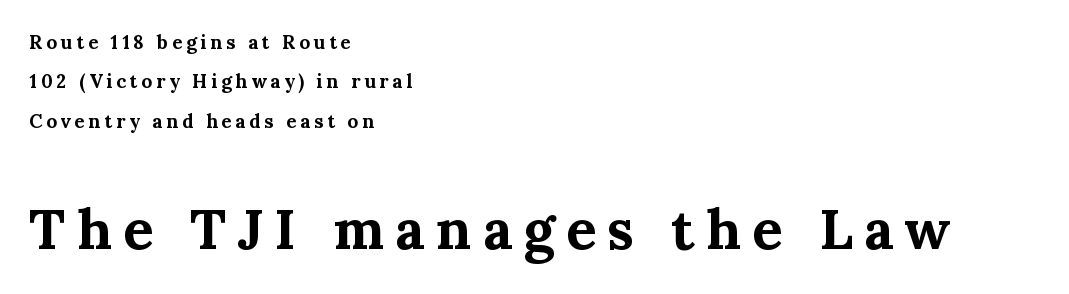
Compared with typical body copy, the letter spacing here is much looser. The typography opts for an upright posture over an oblique one. Note: serifs present on the glyphs. Does the bottom block carry the larger type? Yes, it does. Widely set lines give the paragraph a tall, airy silhouette. Weight check: bold — yes, fully.
